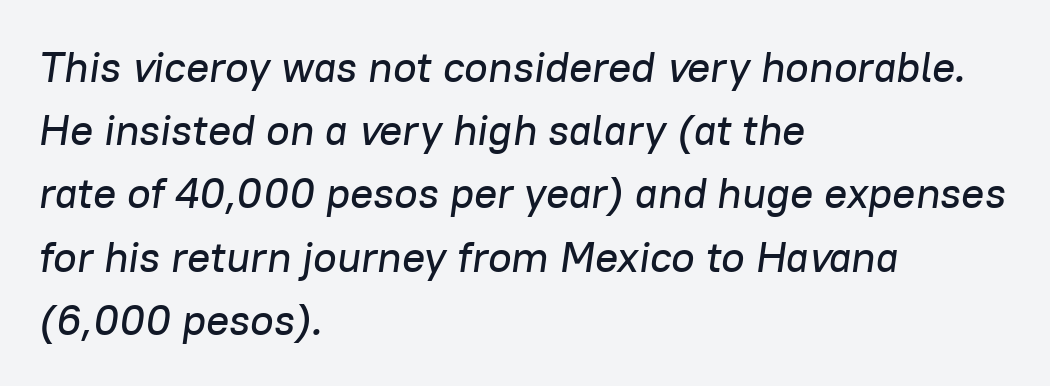
{"italic": "yes", "lean": "right", "slant_degrees": 8, "width": "normal", "stroke_contrast": "low", "x_height": "medium", "monospaced": "no", "underline": "no", "align": "left", "line_spacing": "normal", "line_spacing_ratio": 1.47, "letter_spacing": "normal", "letter_spacing_em": 0.0, "glyph_px": 43}
